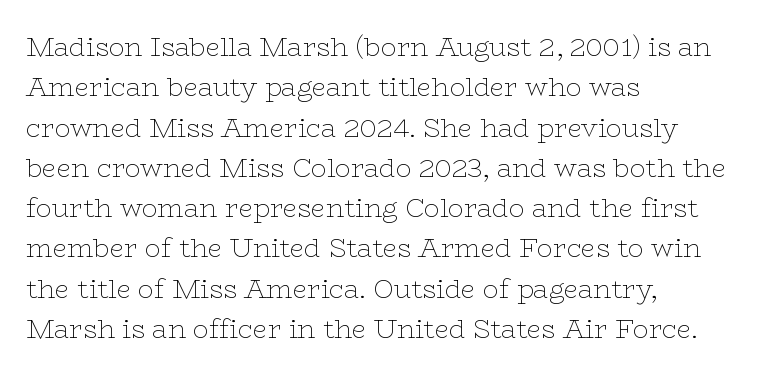
Q: Is the text bold? A: No.
Q: Is the text italic (slanted)? A: No, it is upright.
Q: Is the text underlined? A: No.
Q: How is the paragraph aligned? A: Left-aligned.
Q: Is the spacing between letters normal or unusually wide? A: Normal.
Q: Is the spacing between lines tight, normal or loose? A: Normal.
